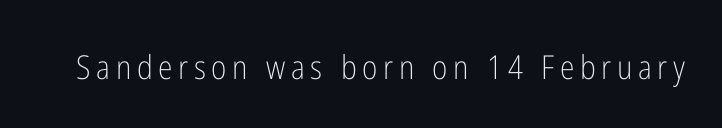
Check where the strokes stop: nothing finishes them off — pure sans. No chunkiness to these letters — they're not bold. Note the varied advance widths — an 'i' is clearly narrower than an 'm'. Letters rest on an invisible, unmarked baseline. Style check: upright.
